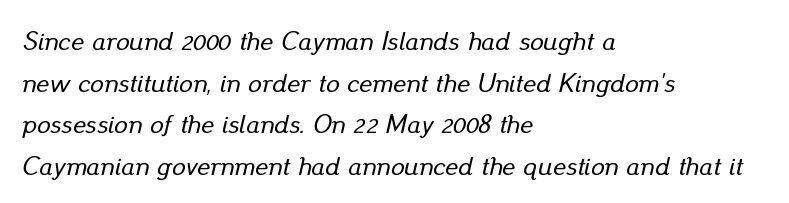
A typesetter would mark this as italic. Plain, unruled lines of type. A typesetter would call this zero additional tracking. Whoever set this chose a conventional vertical rhythm. One-word summary of the alignment: left.
